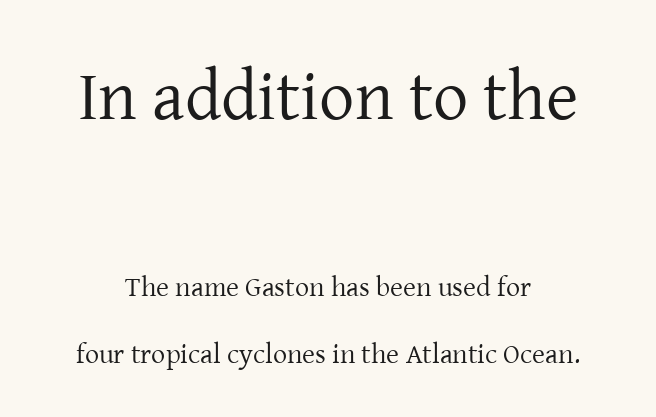
Unbolded letterforms with no extra heft. Note the varied advance widths — an 'i' is clearly narrower than an 'm'. If you squint, the top block still reads clearly — it's the larger of the two. Does extra space separate the letters? No, they use regular spacing.
